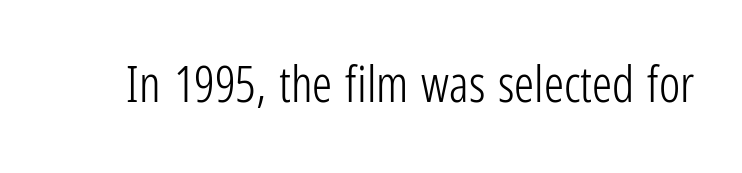
Q: Is the text bold? A: No.
Q: Is the text italic (slanted)? A: No, it is upright.
Q: Is the typeface a serif or a sans-serif typeface? A: Sans-serif.
Q: Is the text underlined? A: No.
Q: Is the spacing between letters normal or unusually wide? A: Normal.
Q: Width (condensed, normal, or wide)? A: Condensed.
Q: Stroke contrast? A: Low.
Q: x-height? A: Medium.
Q: Monospaced? A: No.
